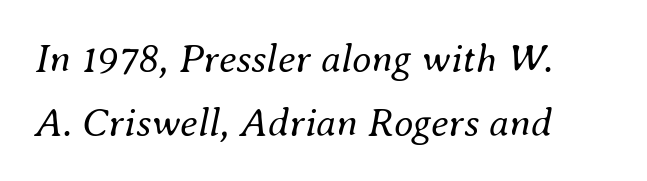
The image shows 40 px regular-weight type, italic (leaning right); set left-aligned, normal line spacing (1.59x), normal letter spacing, not underlined; medium stroke contrast and a small x-height.
